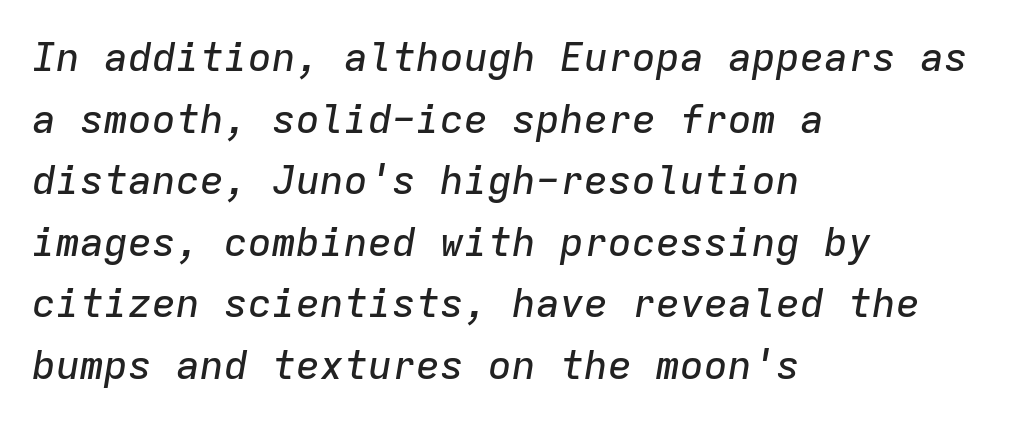
{"italic": "yes", "lean": "right", "slant_degrees": 9, "width": "normal", "stroke_contrast": "low", "x_height": "medium", "monospaced": "yes", "underline": "no", "align": "left", "line_spacing": "normal", "line_spacing_ratio": 1.54, "letter_spacing": "normal", "letter_spacing_em": 0.0, "glyph_px": 40}
